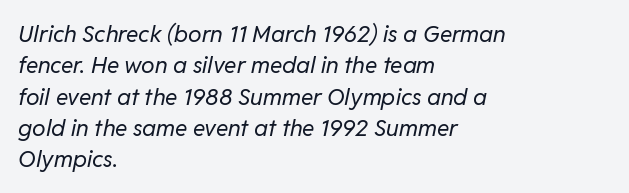
Glyph-to-glyph distance matches everyday printed text. The rag falls on the right side of this text block. Notice how the stems are inclined rather than vertical — that's the hallmark of italics. No letter is thick-stroked: the sample isn't bold.
